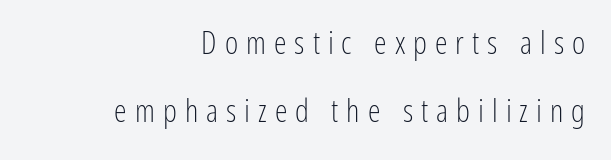
The image shows 32 px light, condensed sans-serif type, upright; set right-aligned, loose line spacing (2.11x), unusually wide letter spacing (+0.25 em), not underlined; low stroke contrast and a medium x-height.
